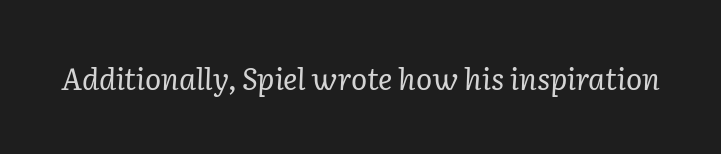
The words here are not underlined. You could not count columns in this text — the font is proportionally spaced. These lines keep a tight, regular rhythm from letter to letter. Nothing heavy about these letters — not bold at all. Look at the bottom of the vertical strokes: they flare into serifs here.
